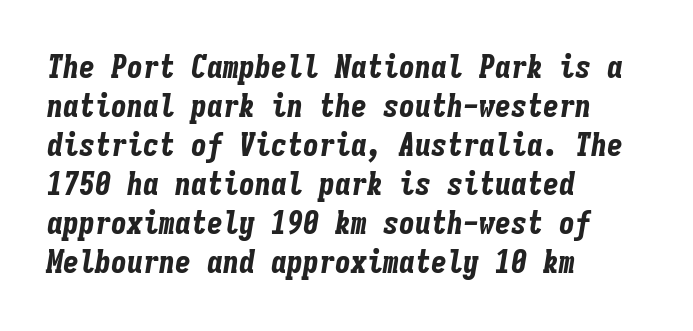
{"italic": "yes", "lean": "right", "slant_degrees": 9, "bold": "yes", "weight": "bold", "width": "condensed", "stroke_contrast": "low", "x_height": "medium", "monospaced": "yes", "underline": "no", "align": "left", "line_spacing_ratio": 1.22, "letter_spacing": "normal", "letter_spacing_em": 0.0, "glyph_px": 32}
